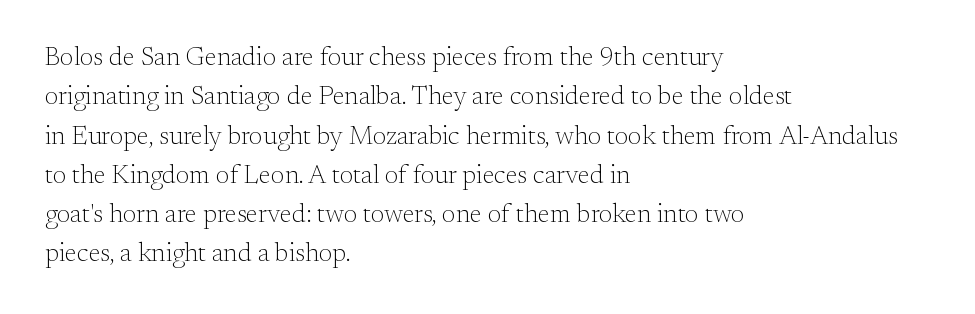
A typesetter would mark this as roman, not italic. Does the leading feel generous? No, just average. The typesetter chose a ragged-right arrangement here. The gaps between neighbouring characters are ordinary and unremarkable. Is this a heavy cut? Hardly; it is regular or lighter. The space directly below the letters is spotless.
